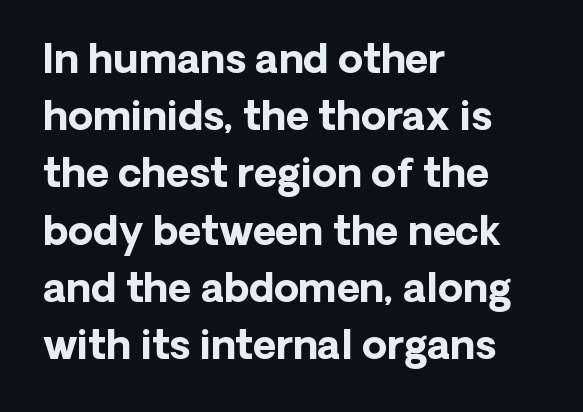
The font's upright variant was chosen for this text. The rendering anchors every line to the left-hand side. The face used here is a sans, in the tradition of grotesques and geometrics. The passage shown is typed in a proportional face where columns would drift.
